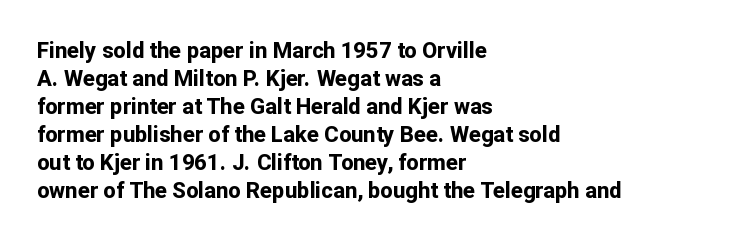
{"italic": "no", "bold": "yes", "underline": "no", "align": "left", "line_spacing": "normal", "line_spacing_ratio": 1.27, "letter_spacing": "normal", "letter_spacing_em": 0.0, "glyph_px": 22}
